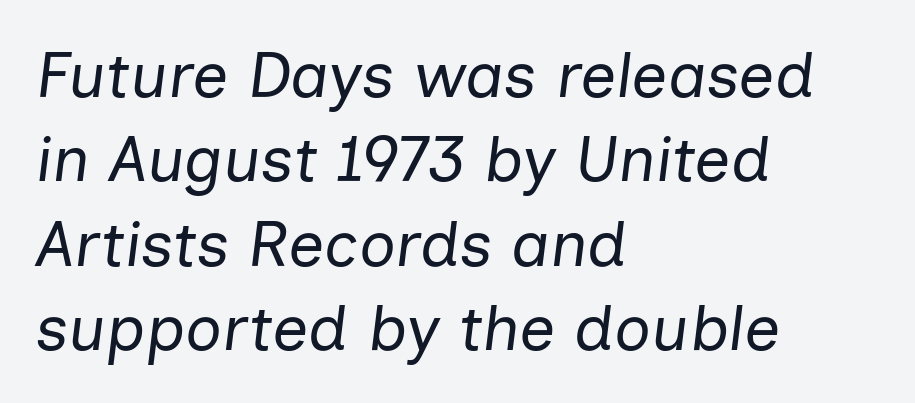
Q: Is the text bold? A: No.
Q: Is the text italic (slanted)? A: Yes, it leans right by about 7 degrees.
Q: Is the text underlined? A: No.
Q: How is the paragraph aligned? A: Left-aligned.
Q: Is the spacing between letters normal or unusually wide? A: Normal.
Q: Is the spacing between lines tight, normal or loose? A: Normal.
Q: Width (condensed, normal, or wide)? A: Normal.
Q: Stroke contrast? A: Low.
Q: x-height? A: Medium.
Q: Monospaced? A: No.
